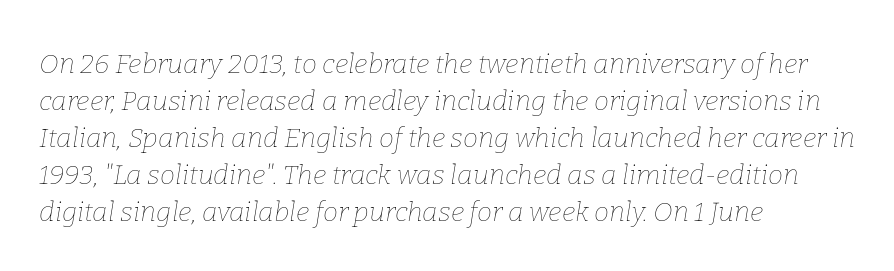
{"italic": "yes", "lean": "right", "slant_degrees": 9, "bold": "no", "underline": "no", "align": "left", "line_spacing": "normal", "line_spacing_ratio": 1.37, "letter_spacing": "normal", "letter_spacing_em": 0.0, "glyph_px": 27}
